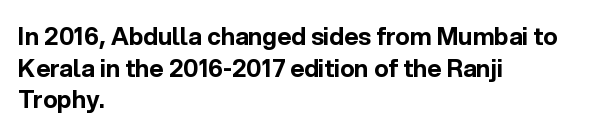
{"italic": "no", "bold": "yes", "underline": "no", "align": "left", "line_spacing": "normal", "line_spacing_ratio": 1.32, "letter_spacing": "normal", "letter_spacing_em": 0.0, "glyph_px": 24}
